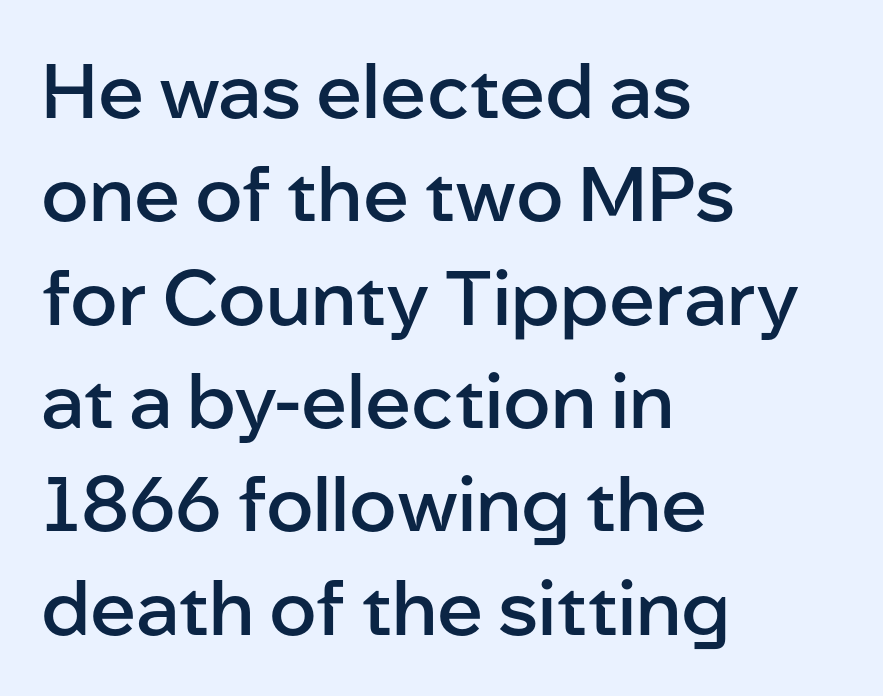
{"serif": "no", "italic": "no", "bold": "semi", "weight": "semibold", "width": "normal", "stroke_contrast": "low", "x_height": "medium", "monospaced": "no", "underline": "no", "align": "left", "line_spacing": "normal", "line_spacing_ratio": 1.36, "letter_spacing": "normal", "letter_spacing_em": 0.0, "glyph_px": 76}
